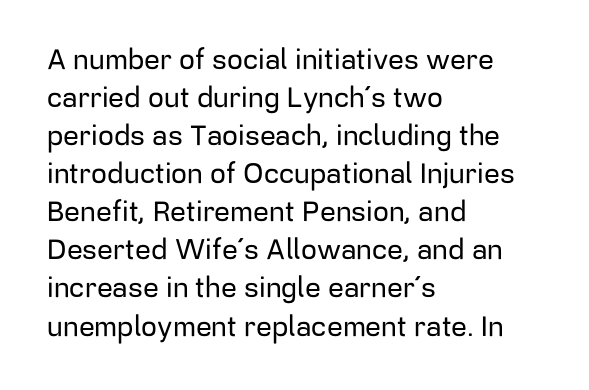
{"serif": "no", "italic": "no", "width": "normal", "stroke_contrast": "low", "x_height": "medium", "monospaced": "no", "underline": "no", "align": "left", "line_spacing": "normal", "line_spacing_ratio": 1.36, "letter_spacing": "normal", "letter_spacing_em": 0.0, "glyph_px": 28}
